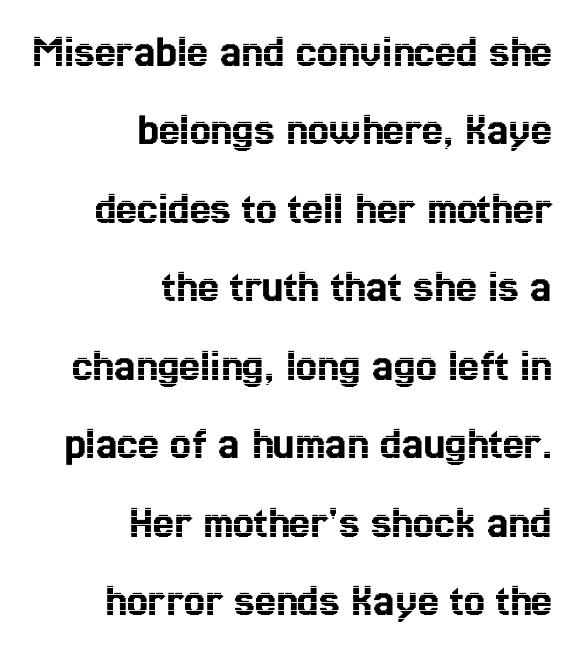
{"italic": "no", "width": "condensed", "x_height": "medium", "monospaced": "no", "underline": "no", "align": "right", "line_spacing": "normal", "line_spacing_ratio": 1.67, "letter_spacing": "normal", "letter_spacing_em": 0.0, "glyph_px": 47}
